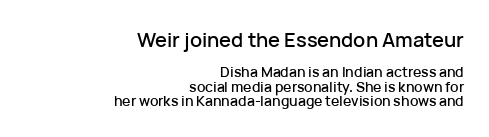
The image shows 20 px text type, upright; set right-aligned, tight line spacing (1.05x), normal letter spacing, not underlined; the first (top) block is 1.43x larger.
